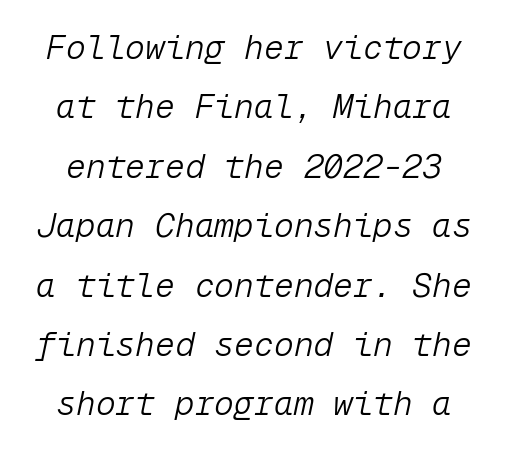
Q: Is the text bold? A: No.
Q: Is the text italic (slanted)? A: Yes, it leans right by about 12 degrees.
Q: Is the text underlined? A: No.
Q: Is the spacing between letters normal or unusually wide? A: Normal.
Q: Width (condensed, normal, or wide)? A: Normal.
Q: Stroke contrast? A: Low.
Q: x-height? A: Medium.
Q: Monospaced? A: Yes.
